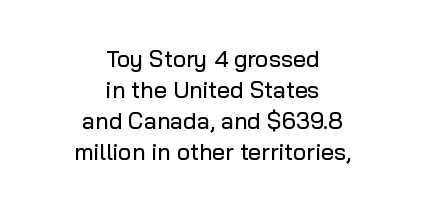
The image shows 23 px text type, upright; set centered, normal line spacing (1.35x), normal letter spacing, not underlined.
